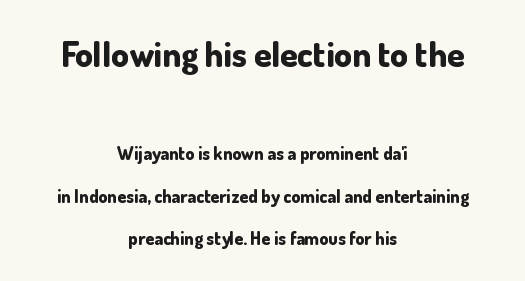
Q: Is the text bold? A: Yes.
Q: Is the text italic (slanted)? A: No, it is upright.
Q: Is the typeface a serif or a sans-serif typeface? A: Sans-serif.
Q: Is the text underlined? A: No.
Q: How is the paragraph aligned? A: Centered.
Q: Is the spacing between letters normal or unusually wide? A: Normal.
Q: Is the spacing between lines tight, normal or loose? A: Loose.
Q: Which block of text is set in a larger size, the first (top) or the second (bottom)? A: The first (top) one.
Q: Width (condensed, normal, or wide)? A: Normal.
Q: Stroke contrast? A: Low.
Q: x-height? A: Small.
Q: Monospaced? A: No.
